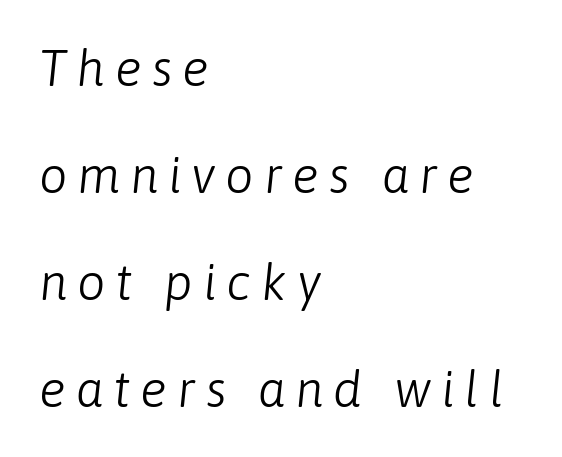
Q: Is the text bold? A: No.
Q: Is the text italic (slanted)? A: Yes, it leans right by about 6 degrees.
Q: Is the text underlined? A: No.
Q: How is the paragraph aligned? A: Left-aligned.
Q: Is the spacing between letters normal or unusually wide? A: Unusually wide.
Q: Is the spacing between lines tight, normal or loose? A: Loose.
Q: Width (condensed, normal, or wide)? A: Normal.
Q: Stroke contrast? A: Low.
Q: x-height? A: Medium.
Q: Monospaced? A: No.
